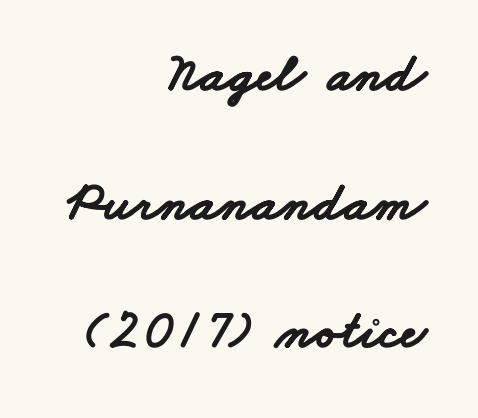
Q: Is the text bold? A: Yes.
Q: Is the typeface a serif or a sans-serif typeface? A: Sans-serif.
Q: Is the text underlined? A: No.
Q: How is the paragraph aligned? A: Right-aligned.
Q: Is the spacing between letters normal or unusually wide? A: Normal.
Q: Is the spacing between lines tight, normal or loose? A: Loose.
Q: Width (condensed, normal, or wide)? A: Wide.
Q: Stroke contrast? A: Low.
Q: x-height? A: Small.
Q: Monospaced? A: No.
